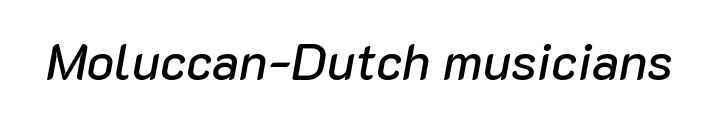
{"italic": "yes", "lean": "right", "slant_degrees": 10, "width": "normal", "stroke_contrast": "low", "x_height": "medium", "monospaced": "no", "underline": "no", "letter_spacing": "normal", "letter_spacing_em": 0.0, "glyph_px": 51}
